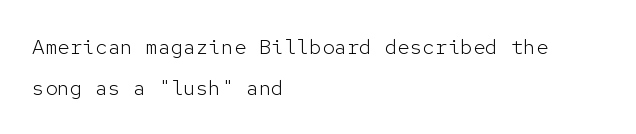
This sample uses an upright cut, with every glyph sitting square on the baseline. These lines keep a tight, regular rhythm from letter to letter. Rows of type keep a wide berth in the vertical direction. This rendering uses left alignment, leaving the right contour irregular. Vertical stems look standard width or narrower in stroke. The strip under each line holds only bare page.
